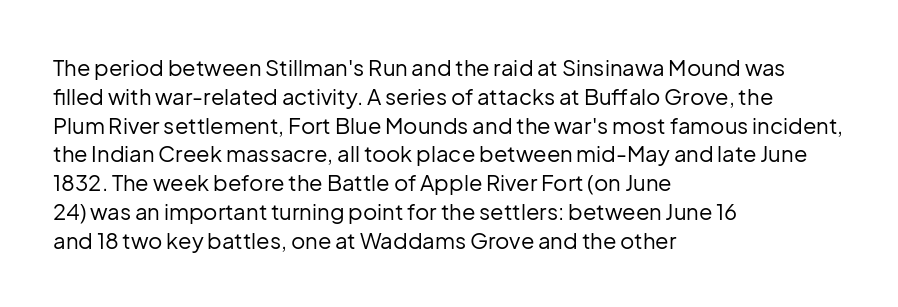
No extra ink here — the face is not bold. The ragged edge is on the right, which tells us the setting is flush left. Decoration check: the copy has no underline. Between one letter and the next there's only the usual sliver of space. No italicization has been applied; the sample stays upright. Successive baselines arrive at the customary interval.
